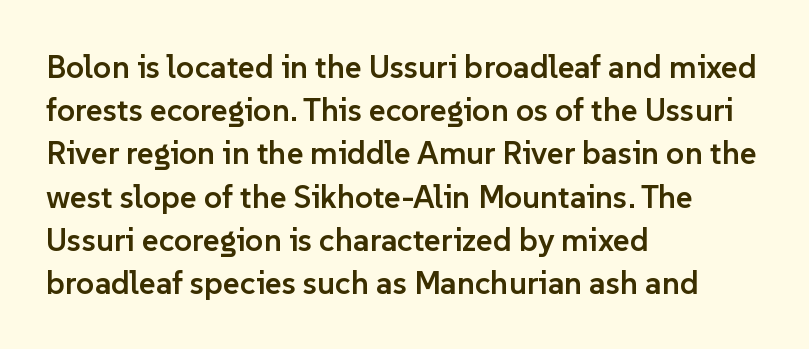
{"serif": "no", "italic": "no", "bold": "semi", "weight": "semibold", "width": "normal", "stroke_contrast": "low", "x_height": "medium", "monospaced": "no", "underline": "no", "align": "left", "line_spacing": "normal", "line_spacing_ratio": 1.35, "letter_spacing": "normal", "letter_spacing_em": 0.0, "glyph_px": 32}
